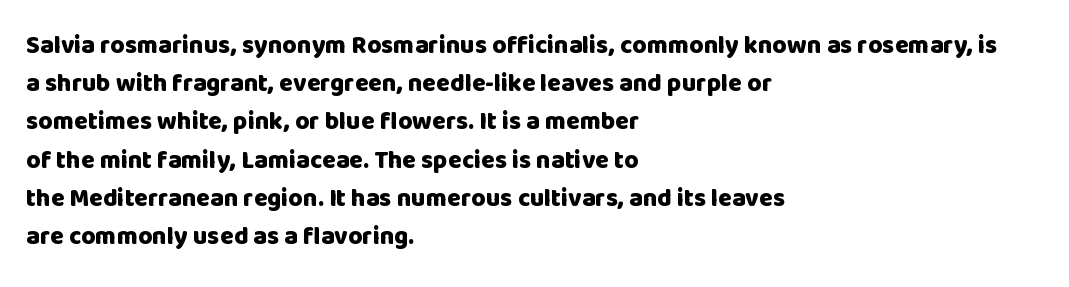
Lines of text with bare space underneath. Quick note: interline space is typical. The line texture is even and compact thanks to regular tracking. The letters stand straight up with perfectly vertical stems. I'd describe the lettering as bold — thick and assertive.
